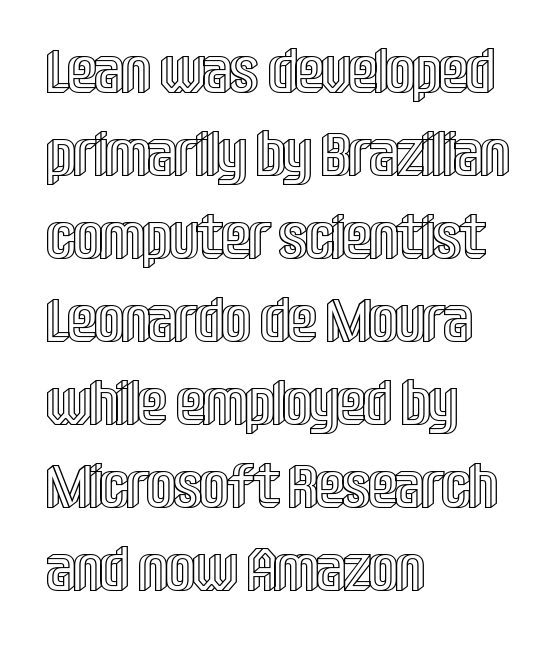
The image shows 62 px condensed type, upright; set left-aligned, normal line spacing (1.34x), normal letter spacing, not underlined; a large x-height.
